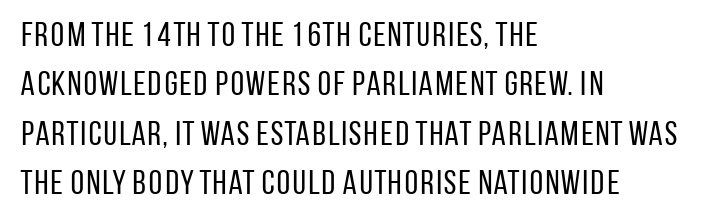
The image shows 34 px regular-weight, condensed sans-serif type, upright; set left-aligned, normal line spacing (1.45x), normal letter spacing, not underlined; low stroke contrast and a large x-height.
